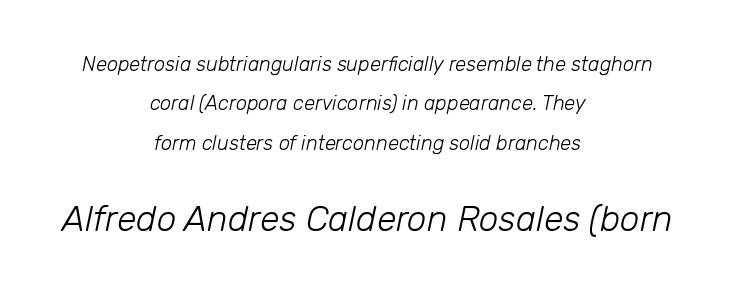
The image shows 35 px light type, italic (leaning right); set centered, loose line spacing (1.97x), normal letter spacing, not underlined; the second (bottom) block is 1.75x larger; low stroke contrast and a medium x-height.
